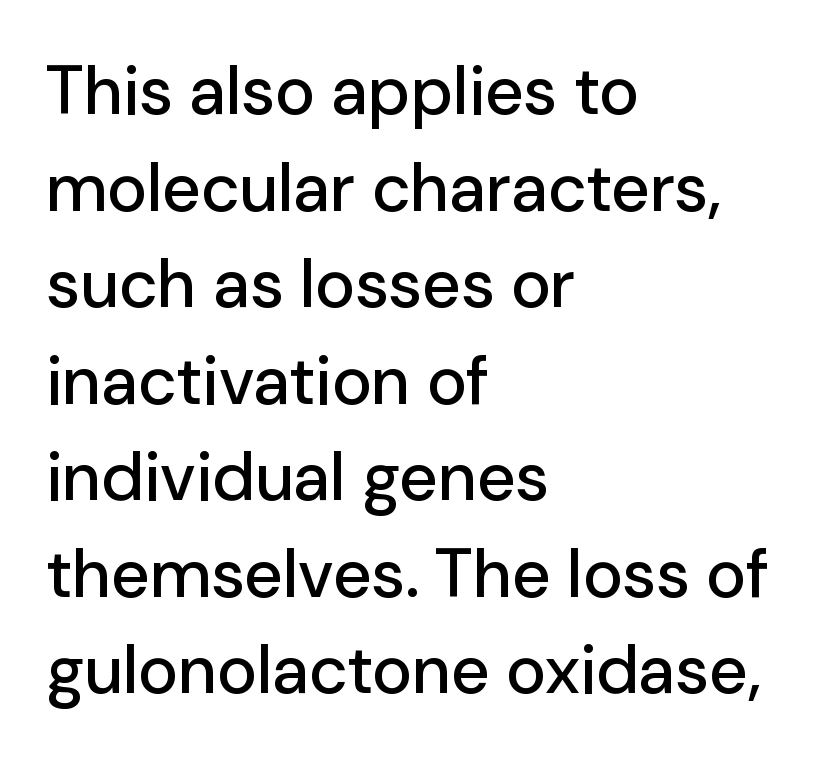
Q: Is the text italic (slanted)? A: No, it is upright.
Q: Is the typeface a serif or a sans-serif typeface? A: Sans-serif.
Q: Is the text underlined? A: No.
Q: How is the paragraph aligned? A: Left-aligned.
Q: Is the spacing between letters normal or unusually wide? A: Normal.
Q: Is the spacing between lines tight, normal or loose? A: Normal.
Q: Width (condensed, normal, or wide)? A: Normal.
Q: Stroke contrast? A: Low.
Q: x-height? A: Medium.
Q: Monospaced? A: No.
